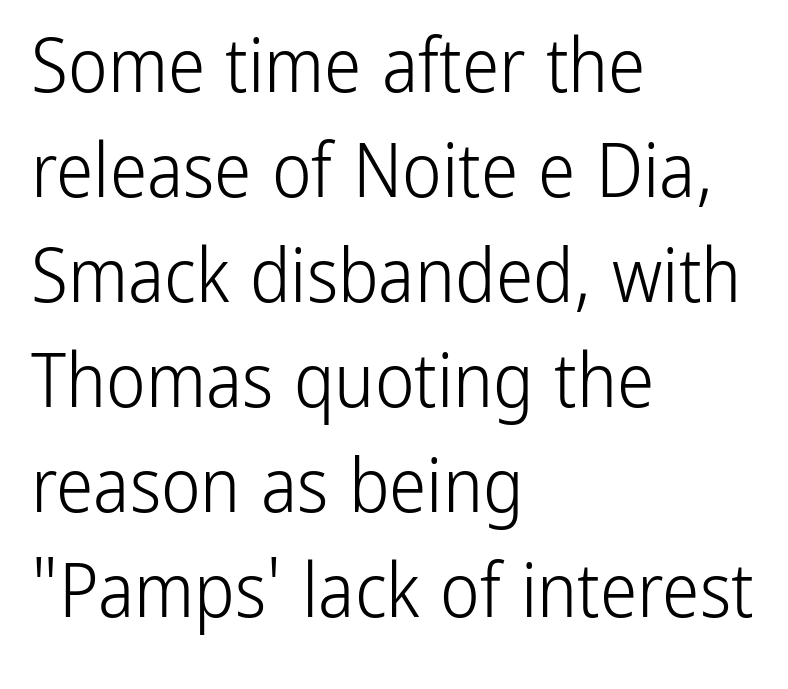
The image shows 75 px light, condensed sans-serif type, upright; set left-aligned, normal line spacing (1.4x), normal letter spacing, not underlined; low stroke contrast and a medium x-height.
